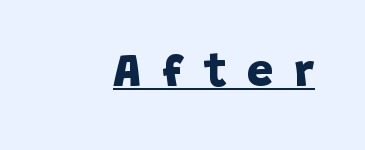
{"serif": "no", "bold": "yes", "weight": "bold", "width": "normal", "stroke_contrast": "low", "x_height": "large", "monospaced": "no", "underline": "yes", "letter_spacing": "wide", "letter_spacing_em": 0.44, "glyph_px": 47}
